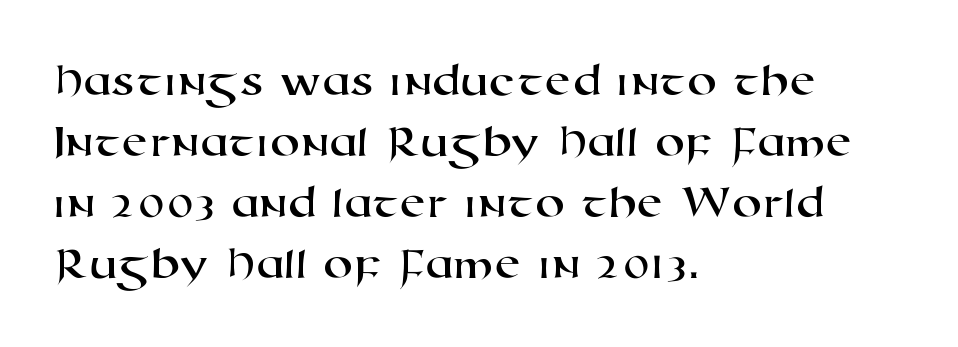
{"serif": "no", "width": "wide", "stroke_contrast": "high", "x_height": "medium", "monospaced": "no", "underline": "no", "align": "left", "line_spacing": "normal", "line_spacing_ratio": 1.27, "letter_spacing": "normal", "letter_spacing_em": 0.0, "glyph_px": 48}
